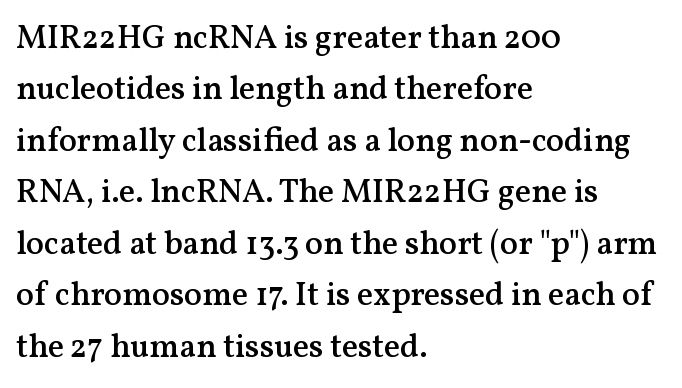
Q: Is the text bold? A: Semi-bold.
Q: Is the text italic (slanted)? A: No, it is upright.
Q: Is the typeface a serif or a sans-serif typeface? A: Serif.
Q: Is the text underlined? A: No.
Q: How is the paragraph aligned? A: Left-aligned.
Q: Is the spacing between letters normal or unusually wide? A: Normal.
Q: Is the spacing between lines tight, normal or loose? A: Normal.
Q: Width (condensed, normal, or wide)? A: Normal.
Q: Stroke contrast? A: Medium.
Q: x-height? A: Medium.
Q: Monospaced? A: No.
